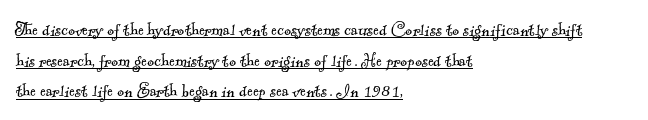
Nothing unusual about the tracking: characters are spaced as the font intends. A baseline rule has been typeset under these characters. These glyphs show unthickened strokes, regular width or finer. Where is the straight margin? On the left.
